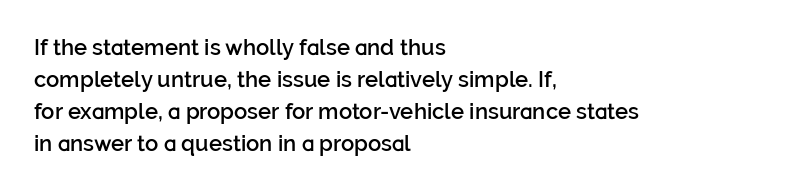
A typesetter would mark this as roman, not italic. If you drew a ruler down the left edge, every line would touch it. Look at the tracking — it's just the regular setting, nothing added. Regular leading.
